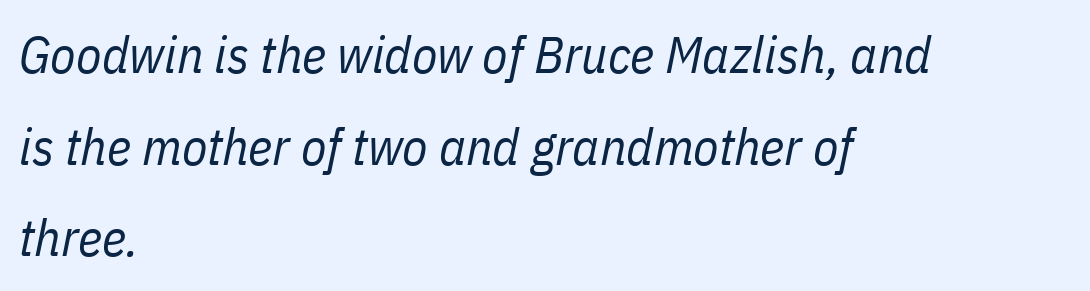
Q: Is the text bold? A: No.
Q: Is the text italic (slanted)? A: Yes, it leans right by about 11 degrees.
Q: Is the text underlined? A: No.
Q: How is the paragraph aligned? A: Left-aligned.
Q: Is the spacing between letters normal or unusually wide? A: Normal.
Q: Width (condensed, normal, or wide)? A: Condensed.
Q: Stroke contrast? A: Low.
Q: x-height? A: Medium.
Q: Monospaced? A: No.
